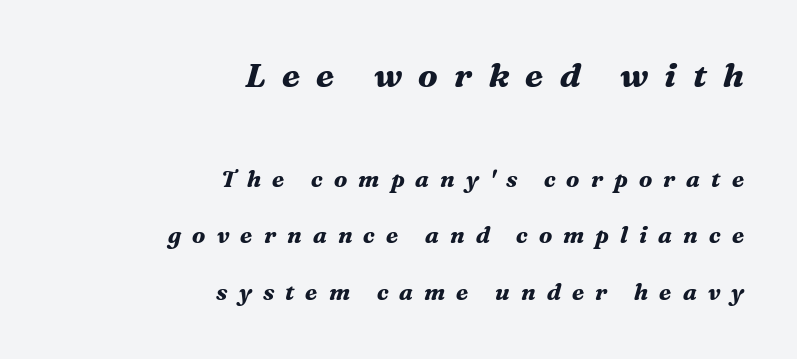
{"serif": "yes", "italic": "yes", "lean": "right", "slant_degrees": 16, "bold": "yes", "weight": "bold", "width": "normal", "stroke_contrast": "medium", "x_height": "medium", "monospaced": "no", "underline": "no", "align": "right", "line_spacing": "loose", "line_spacing_ratio": 2.46, "letter_spacing": "wide", "letter_spacing_em": 0.48, "larger_block": "first", "size_ratio": 1.48, "glyph_px": 34}
